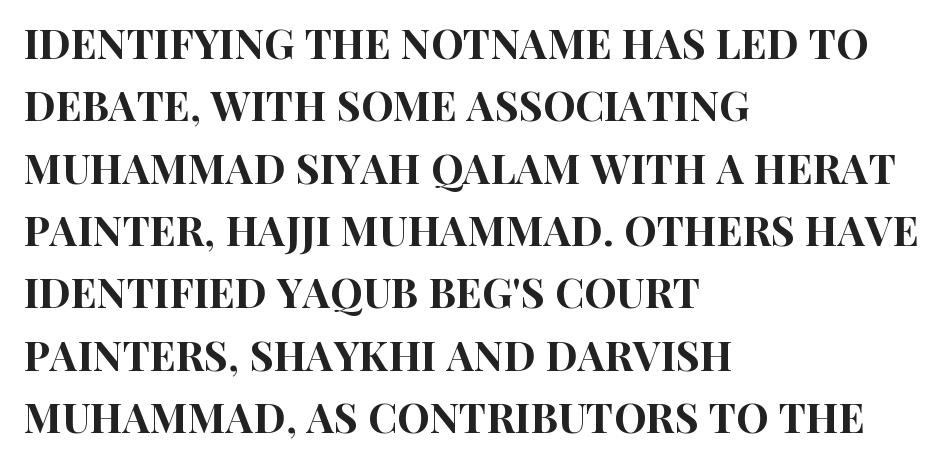
{"serif": "no", "italic": "no", "width": "condensed", "stroke_contrast": "high", "x_height": "large", "monospaced": "no", "underline": "no", "align": "left", "line_spacing": "normal", "line_spacing_ratio": 1.52, "letter_spacing": "normal", "letter_spacing_em": 0.0, "glyph_px": 41}
